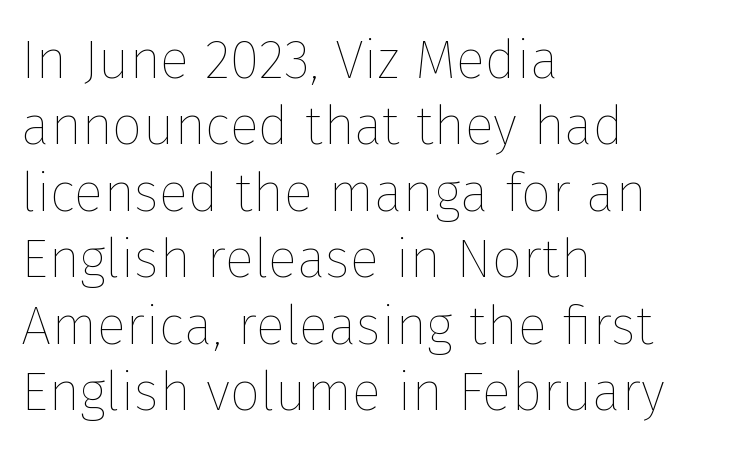
The image shows 54 px thin type, upright; set left-aligned, line spacing 1.23x, normal letter spacing, not underlined; low stroke contrast and a medium x-height.
